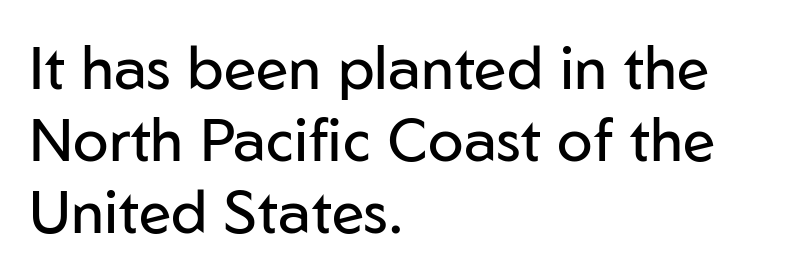
{"serif": "no", "italic": "no", "bold": "no", "weight": "regular", "width": "normal", "stroke_contrast": "low", "x_height": "medium", "monospaced": "no", "underline": "no", "align": "left", "line_spacing_ratio": 1.22, "letter_spacing": "normal", "letter_spacing_em": 0.0, "glyph_px": 59}
